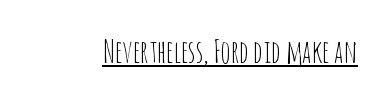
Stroke thickness stays within the range of a standard reading face or lighter. Style check: upright. Observe the absence of serifs on each vertical stroke in this sample. The words here are underlined.
